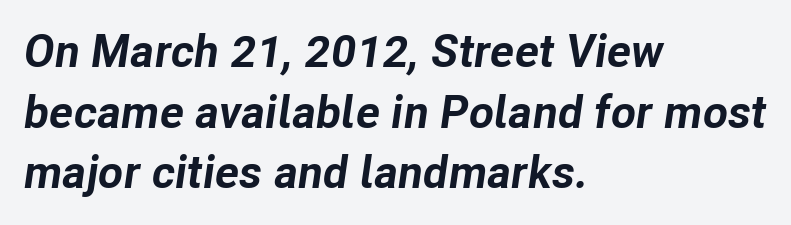
Honestly, there is no underline to notice here at all. In terms of posture, this sample is oblique. Each letter keeps its own natural width here, so spacing adapts to shape. The passage shown is emphatically bold. Spacing between characters is what you'd get straight out of the box.
